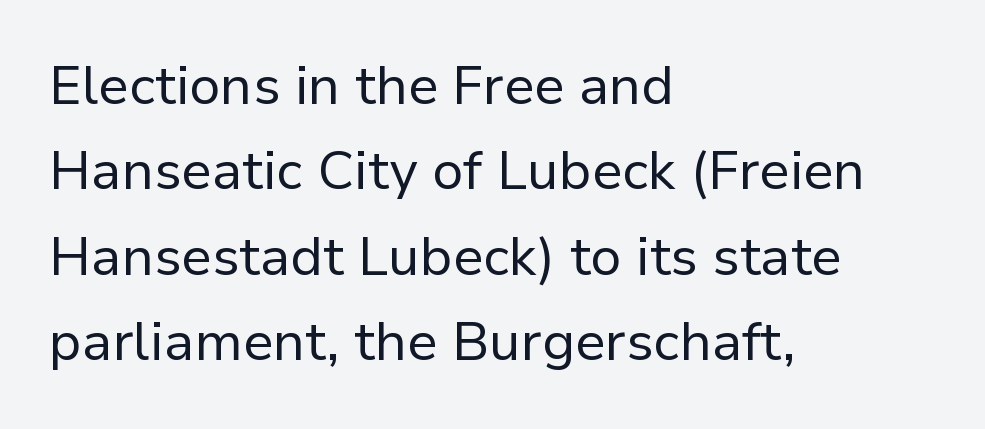
{"serif": "no", "italic": "no", "bold": "no", "weight": "regular", "width": "normal", "stroke_contrast": "low", "x_height": "medium", "monospaced": "no", "underline": "no", "align": "left", "line_spacing": "normal", "line_spacing_ratio": 1.58, "letter_spacing": "normal", "letter_spacing_em": 0.0, "glyph_px": 54}
